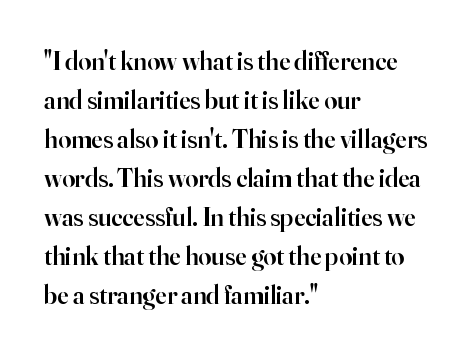
Q: Is the text bold? A: Semi-bold.
Q: Is the text italic (slanted)? A: No, it is upright.
Q: Is the text underlined? A: No.
Q: How is the paragraph aligned? A: Left-aligned.
Q: Is the spacing between letters normal or unusually wide? A: Normal.
Q: Is the spacing between lines tight, normal or loose? A: Normal.
